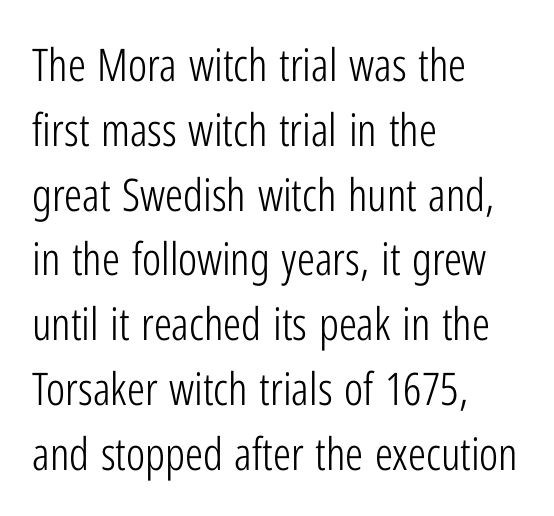
{"serif": "no", "italic": "no", "bold": "no", "weight": "light", "width": "condensed", "stroke_contrast": "low", "x_height": "medium", "monospaced": "no", "underline": "no", "align": "left", "line_spacing": "normal", "line_spacing_ratio": 1.44, "letter_spacing": "normal", "letter_spacing_em": 0.0, "glyph_px": 45}
